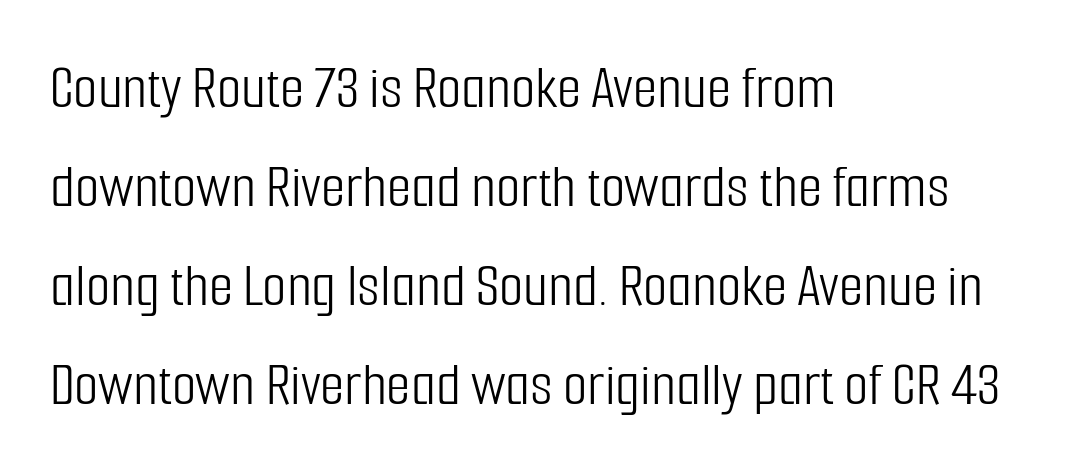
Q: Is the text bold? A: No.
Q: Is the text italic (slanted)? A: No, it is upright.
Q: Is the typeface a serif or a sans-serif typeface? A: Sans-serif.
Q: Is the text underlined? A: No.
Q: How is the paragraph aligned? A: Left-aligned.
Q: Is the spacing between letters normal or unusually wide? A: Normal.
Q: Is the spacing between lines tight, normal or loose? A: Normal.
Q: Width (condensed, normal, or wide)? A: Condensed.
Q: Stroke contrast? A: Low.
Q: x-height? A: Medium.
Q: Monospaced? A: No.
